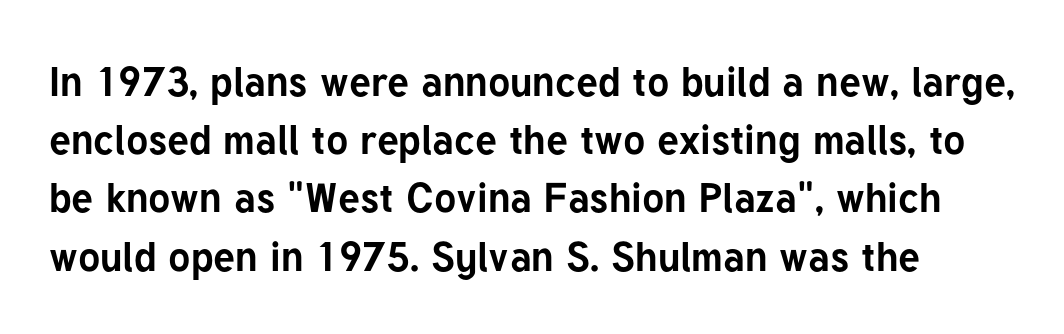
Students, this is bold: see how much ink each stroke carries. You could not count columns in this text — the font is proportionally spaced. Horizontal bands of white between lines are of average thickness. Notice how the stems are strictly vertical — no italics here. Note: no serifs on the glyphs. Tracking value appears to be zero — textbook default spacing.
